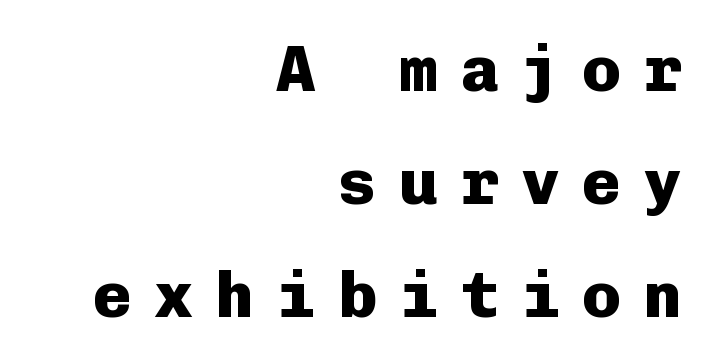
Q: Is the text bold? A: Yes.
Q: Is the text italic (slanted)? A: No, it is upright.
Q: Is the typeface a serif or a sans-serif typeface? A: Sans-serif.
Q: Is the text underlined? A: No.
Q: How is the paragraph aligned? A: Right-aligned.
Q: Is the spacing between letters normal or unusually wide? A: Unusually wide.
Q: Width (condensed, normal, or wide)? A: Normal.
Q: Stroke contrast? A: Low.
Q: x-height? A: Medium.
Q: Monospaced? A: Yes.
